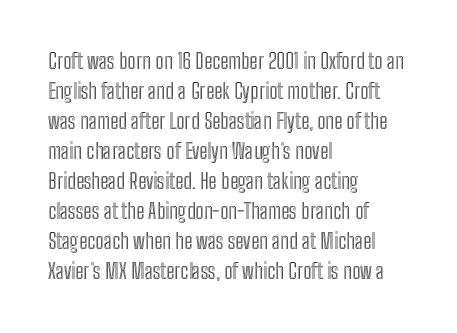
Q: Is the text italic (slanted)? A: No, it is upright.
Q: Is the text underlined? A: No.
Q: How is the paragraph aligned? A: Left-aligned.
Q: Is the spacing between letters normal or unusually wide? A: Normal.
Q: Is the spacing between lines tight, normal or loose? A: Normal.
